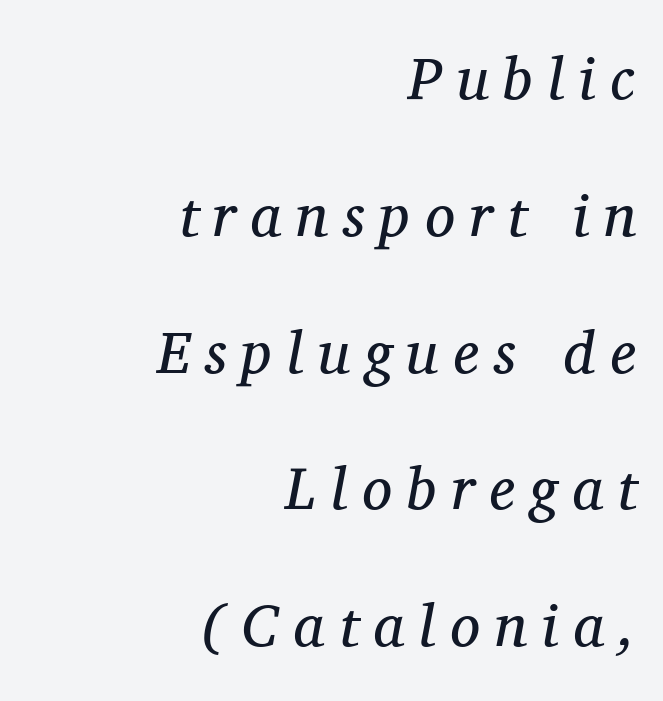
These lines stack with their right ends in a neat column. This sample has the flowing, uneven cadence of proportional lettering. Summary of weight: not heavy and not bold. A bare baseline throughout the passage. A serif font was chosen for this passage.
